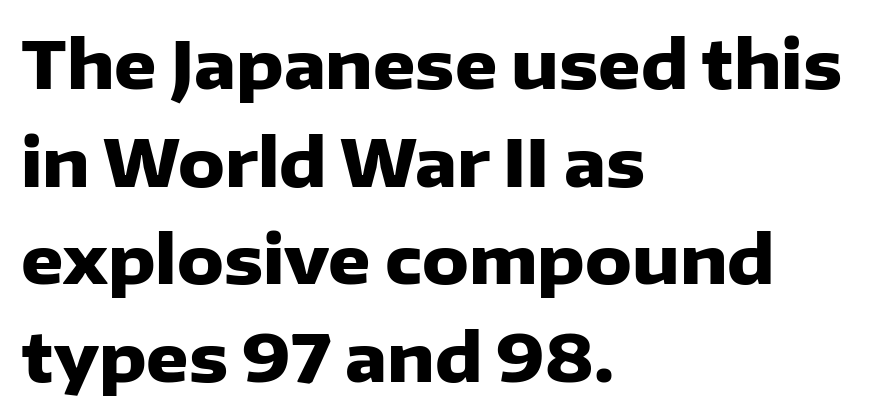
{"serif": "no", "italic": "no", "bold": "yes", "weight": "heavy", "width": "normal", "stroke_contrast": "low", "x_height": "medium", "monospaced": "no", "underline": "no", "align": "left", "line_spacing": "normal", "line_spacing_ratio": 1.48, "letter_spacing": "normal", "letter_spacing_em": 0.0, "glyph_px": 66}
